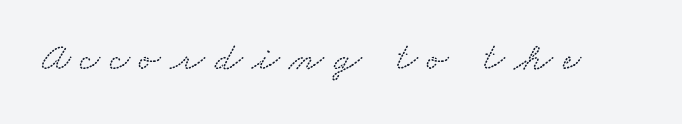
Q: Is the typeface a serif or a sans-serif typeface? A: Serif.
Q: Is the text underlined? A: No.
Q: Is the spacing between letters normal or unusually wide? A: Unusually wide.
Q: Width (condensed, normal, or wide)? A: Wide.
Q: Stroke contrast? A: Medium.
Q: x-height? A: Small.
Q: Monospaced? A: No.
